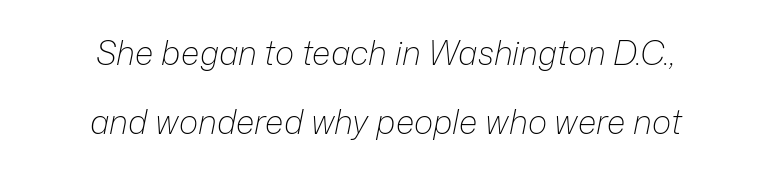
Q: Is the text bold? A: No.
Q: Is the text italic (slanted)? A: Yes, it leans right by about 12 degrees.
Q: Is the text underlined? A: No.
Q: How is the paragraph aligned? A: Centered.
Q: Is the spacing between letters normal or unusually wide? A: Normal.
Q: Is the spacing between lines tight, normal or loose? A: Loose.
Q: Width (condensed, normal, or wide)? A: Normal.
Q: Stroke contrast? A: Low.
Q: x-height? A: Medium.
Q: Monospaced? A: No.
